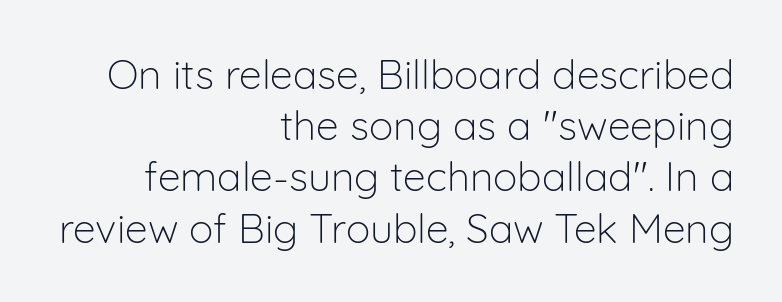
{"serif": "no", "italic": "no", "bold": "no", "weight": "light", "width": "normal", "stroke_contrast": "low", "x_height": "medium", "monospaced": "no", "underline": "no", "align": "right", "line_spacing": "normal", "line_spacing_ratio": 1.25, "letter_spacing": "normal", "letter_spacing_em": 0.0, "glyph_px": 41}
